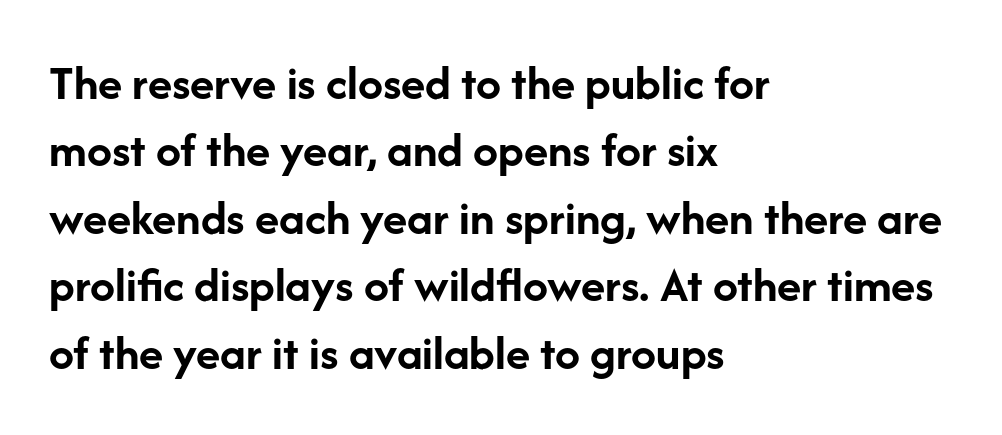
Q: Is the text bold? A: Yes.
Q: Is the text italic (slanted)? A: No, it is upright.
Q: Is the typeface a serif or a sans-serif typeface? A: Sans-serif.
Q: Is the text underlined? A: No.
Q: How is the paragraph aligned? A: Left-aligned.
Q: Is the spacing between letters normal or unusually wide? A: Normal.
Q: Is the spacing between lines tight, normal or loose? A: Normal.
Q: Width (condensed, normal, or wide)? A: Normal.
Q: Stroke contrast? A: Low.
Q: x-height? A: Medium.
Q: Monospaced? A: No.
